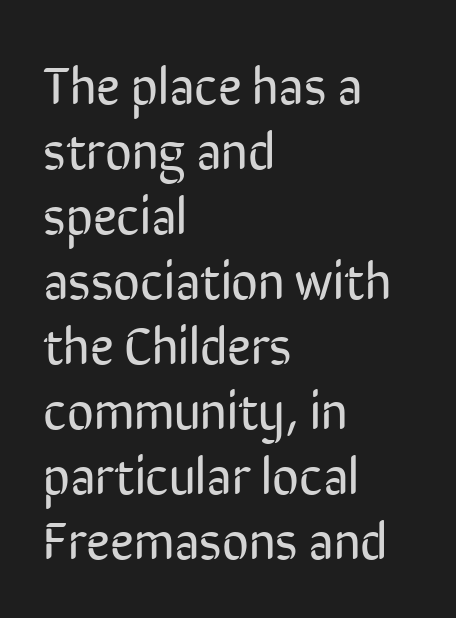
{"serif": "no", "italic": "no", "bold": "no", "weight": "regular", "width": "condensed", "stroke_contrast": "low", "x_height": "medium", "monospaced": "no", "underline": "no", "align": "left", "line_spacing": "normal", "line_spacing_ratio": 1.25, "letter_spacing": "normal", "letter_spacing_em": 0.0, "glyph_px": 52}
